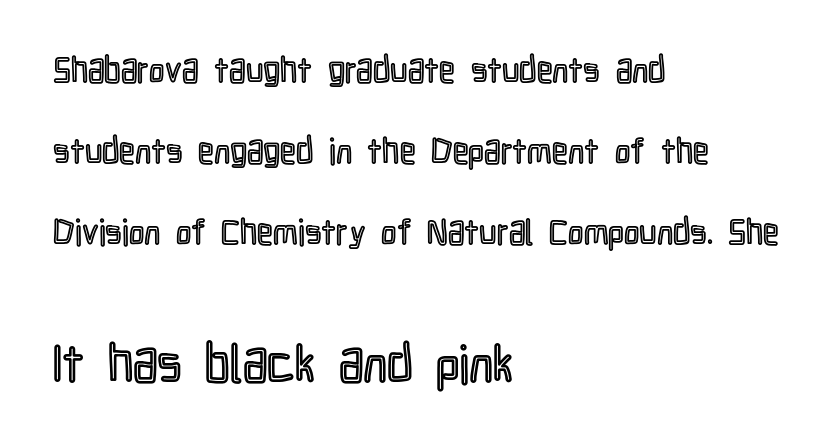
The passage shown is typed in a proportional face where columns would drift. The paragraph has a hard left edge and a soft right edge. Type without underlining. This is the regular roman posture of the typeface. Whoever set this chose breathing room over compactness in the vertical rhythm. Default kerning and tracking; the words read as compact shapes.
